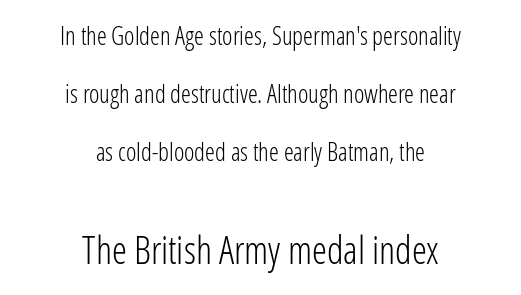
Q: Is the text bold? A: No.
Q: Is the text italic (slanted)? A: No, it is upright.
Q: Is the typeface a serif or a sans-serif typeface? A: Sans-serif.
Q: Is the text underlined? A: No.
Q: How is the paragraph aligned? A: Centered.
Q: Is the spacing between letters normal or unusually wide? A: Normal.
Q: Is the spacing between lines tight, normal or loose? A: Loose.
Q: Which block of text is set in a larger size, the first (top) or the second (bottom)? A: The second (bottom) one.
Q: Width (condensed, normal, or wide)? A: Condensed.
Q: Stroke contrast? A: Low.
Q: x-height? A: Medium.
Q: Monospaced? A: No.
